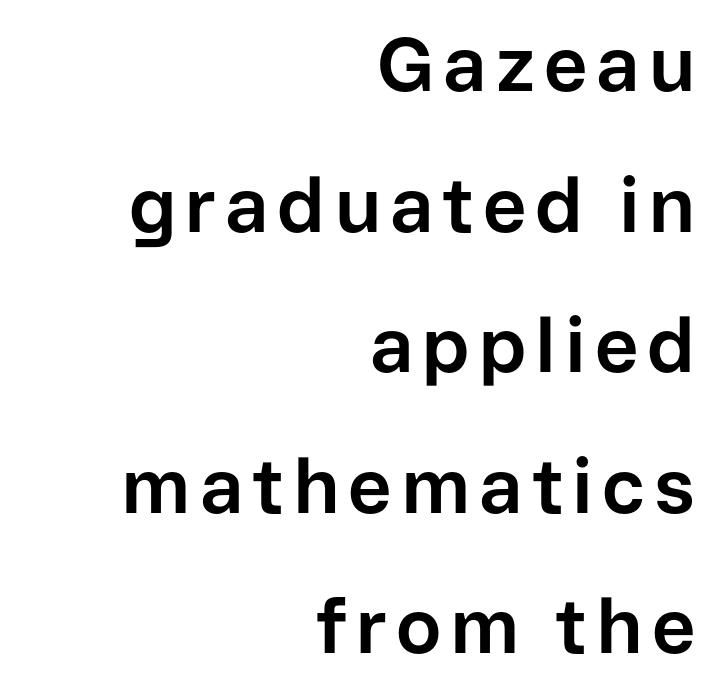
Q: Is the text bold? A: Yes.
Q: Is the text italic (slanted)? A: No, it is upright.
Q: Is the typeface a serif or a sans-serif typeface? A: Sans-serif.
Q: Is the text underlined? A: No.
Q: How is the paragraph aligned? A: Right-aligned.
Q: Width (condensed, normal, or wide)? A: Normal.
Q: Stroke contrast? A: Low.
Q: x-height? A: Medium.
Q: Monospaced? A: No.
